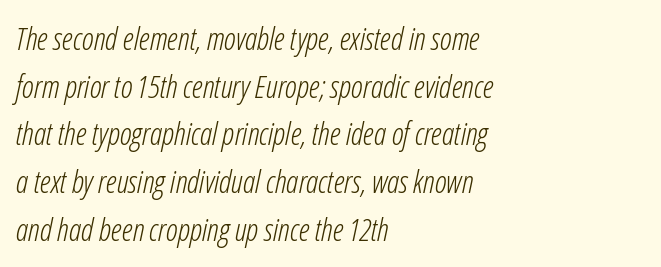
You can tell it's italic because the verticals aren't actually vertical. These lines are rendered in a variable-pitch font. The letterforms sit shoulder to shoulder at normal distance. A clean baseline with only descenders dipping below it. Each line starts at the same left margin while the right side varies.
